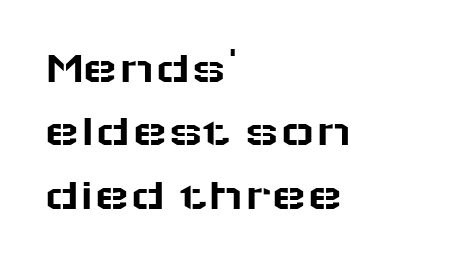
{"serif": "no", "italic": "no", "width": "wide", "stroke_contrast": "low", "x_height": "medium", "monospaced": "no", "underline": "no", "align": "left", "line_spacing": "normal", "line_spacing_ratio": 1.35, "letter_spacing": "normal", "letter_spacing_em": 0.0, "glyph_px": 47}
